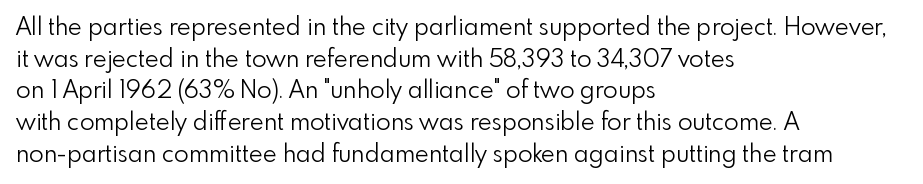
The image shows 24 px text type, upright; set left-aligned, normal line spacing (1.32x), normal letter spacing, not underlined.
